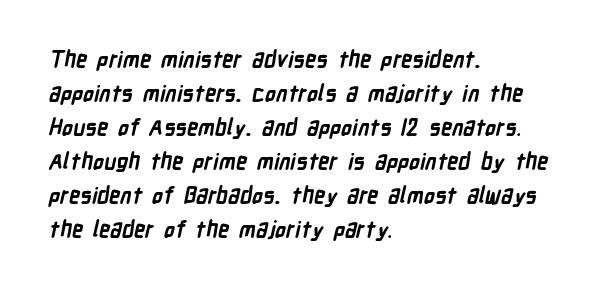
Q: Is the text bold? A: Yes.
Q: Is the text underlined? A: No.
Q: How is the paragraph aligned? A: Left-aligned.
Q: Is the spacing between letters normal or unusually wide? A: Normal.
Q: Is the spacing between lines tight, normal or loose? A: Normal.
